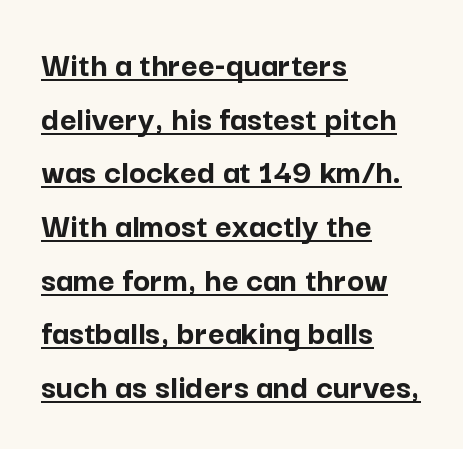
The image shows 36 px semibold sans-serif type, upright; set left-aligned, normal line spacing (1.49x), normal letter spacing, underlined; low stroke contrast and a medium x-height.
